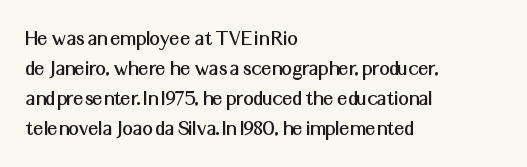
The image shows 23 px text type, upright; set left-aligned, normal line spacing (1.31x), normal letter spacing, not underlined.
